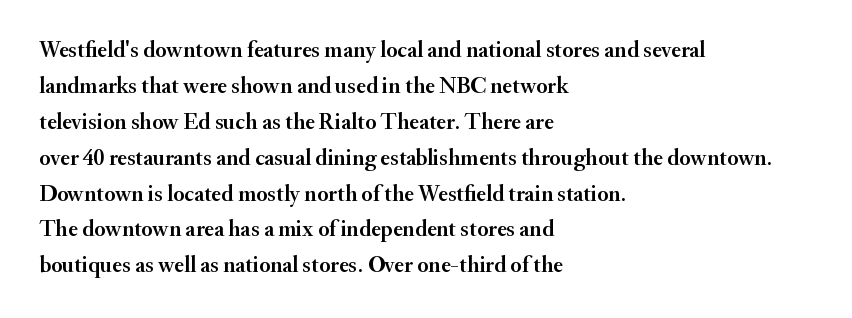
{"italic": "no", "underline": "no", "align": "left", "line_spacing": "normal", "line_spacing_ratio": 1.56, "letter_spacing": "normal", "letter_spacing_em": 0.0, "glyph_px": 23}
